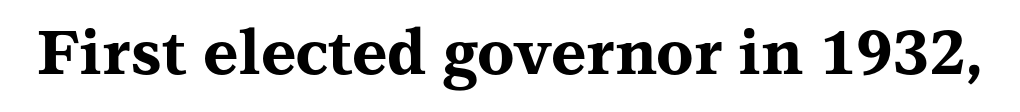
Spacing between characters is what you'd get straight out of the box. Thick stems and heavy bowls — unmistakably bold. Unlike a clean sans, this face finishes its strokes with serifs. The rendering uses natural spacing where letterforms have individual widths. A typesetter would mark this as roman, not italic. The strip under each line holds only bare page.
